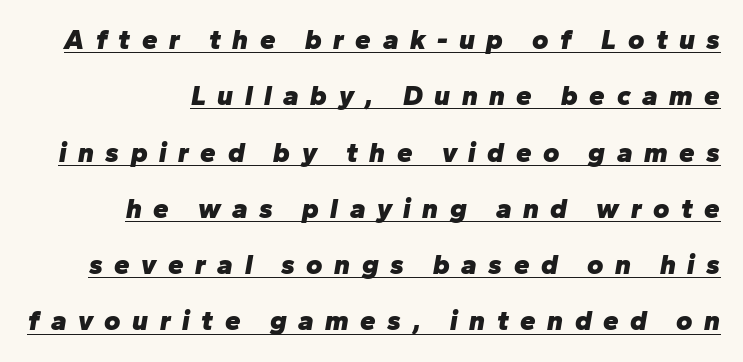
The image shows 28 px heavy type, italic (leaning right); set loose line spacing (2.01x), unusually wide letter spacing (+0.41 em), underlined; low stroke contrast and a medium x-height.
